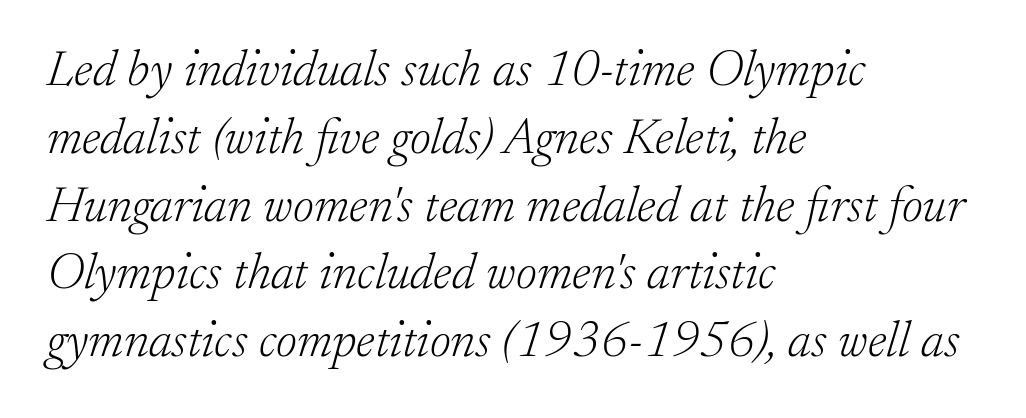
The image shows 51 px light serif type, italic (leaning right); set left-aligned, normal line spacing (1.33x), normal letter spacing, not underlined; low stroke contrast and a small x-height.
